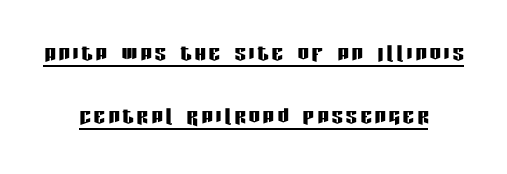
Q: Is the text italic (slanted)? A: No, it is upright.
Q: Is the typeface a serif or a sans-serif typeface? A: Sans-serif.
Q: Is the text underlined? A: Yes.
Q: How is the paragraph aligned? A: Centered.
Q: Is the spacing between lines tight, normal or loose? A: Loose.
Q: Width (condensed, normal, or wide)? A: Condensed.
Q: Stroke contrast? A: Low.
Q: x-height? A: Large.
Q: Monospaced? A: No.
